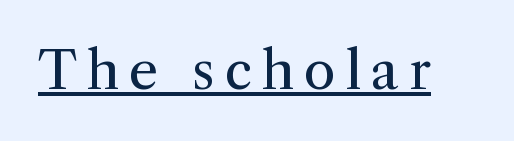
Q: Is the text bold? A: No.
Q: Is the text italic (slanted)? A: No, it is upright.
Q: Is the typeface a serif or a sans-serif typeface? A: Serif.
Q: Is the text underlined? A: Yes.
Q: Width (condensed, normal, or wide)? A: Normal.
Q: Stroke contrast? A: Medium.
Q: x-height? A: Medium.
Q: Monospaced? A: No.
